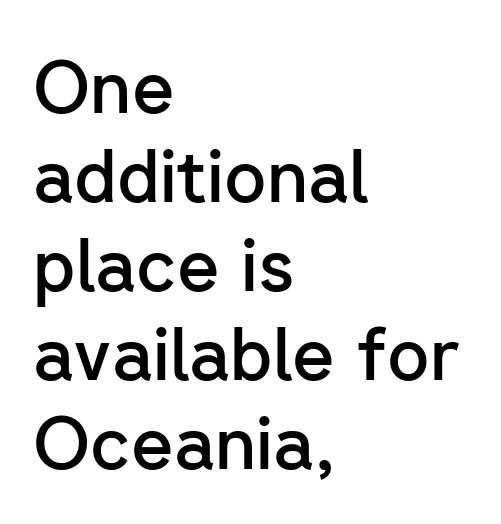
{"serif": "no", "italic": "no", "bold": "semi", "weight": "semibold", "width": "normal", "stroke_contrast": "low", "x_height": "medium", "monospaced": "no", "underline": "no", "align": "left", "line_spacing_ratio": 1.22, "letter_spacing": "normal", "letter_spacing_em": 0.0, "glyph_px": 73}
